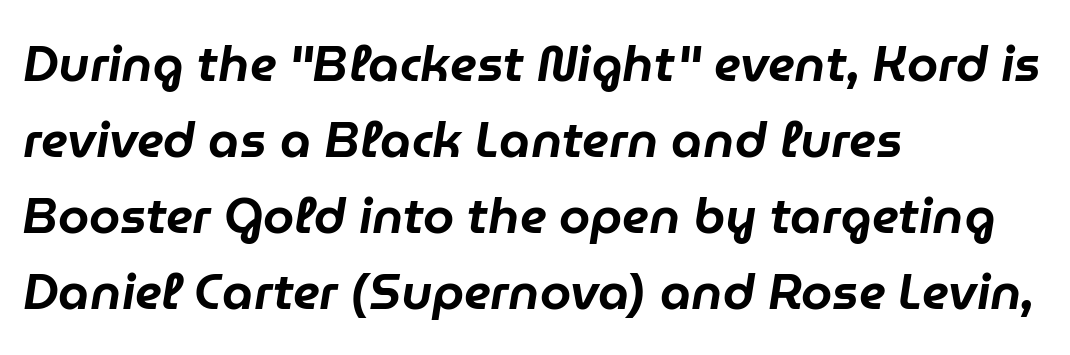
Line spacing here is normal. Alignment: flush left. Think of a printed novel: that variable character pitch is what you see here. Words float on clear page, feet unadorned. The lettering tilts uniformly, giving the passage an italic look. The letters sit at their default tracking, neither squeezed nor spread.
